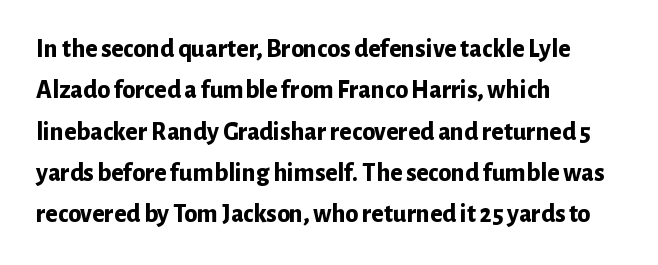
Descenders are the only things crossing below the line. Honestly, the row spacing looks completely unremarkable. The font is running at its bold setting. Inter-character spacing is left at the font's built-in metrics. Vertical strokes here are truly vertical.
